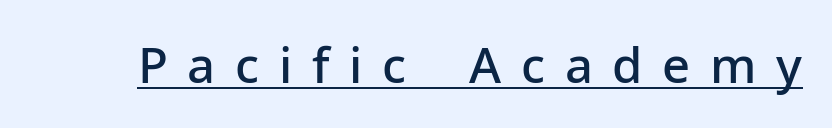
The image shows 49 px semibold sans-serif type, upright; set unusually wide letter spacing (+0.4 em), underlined; low stroke contrast and a medium x-height.
